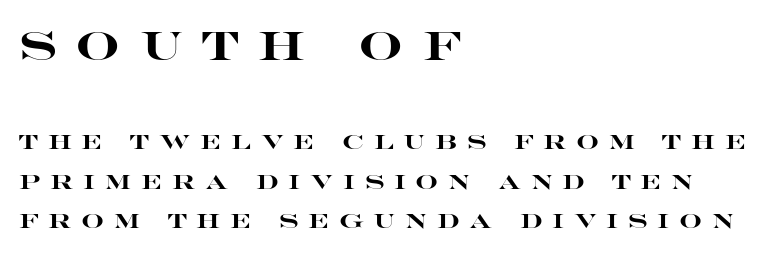
The image shows 39 px heavy, wide type, upright; set left-aligned, loose line spacing (1.99x), unusually wide letter spacing (+0.49 em), not underlined; the first (top) block is 1.95x larger; high stroke contrast and a large x-height.
